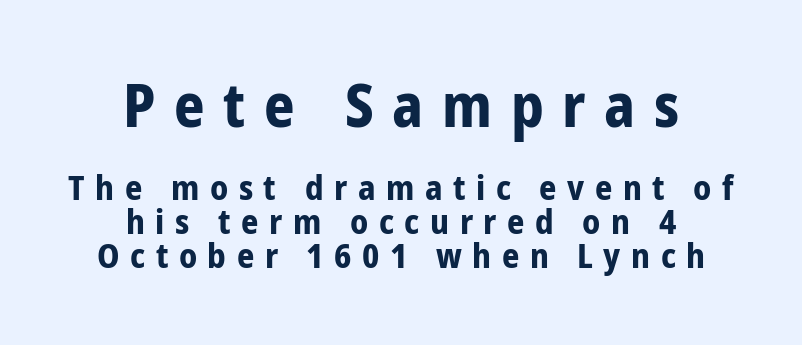
{"serif": "no", "italic": "no", "bold": "yes", "weight": "bold", "width": "condensed", "stroke_contrast": "low", "x_height": "medium", "monospaced": "no", "underline": "no", "align": "center", "line_spacing": "tight", "line_spacing_ratio": 0.99, "letter_spacing": "wide", "letter_spacing_em": 0.31, "larger_block": "first", "size_ratio": 1.76, "glyph_px": 60}
